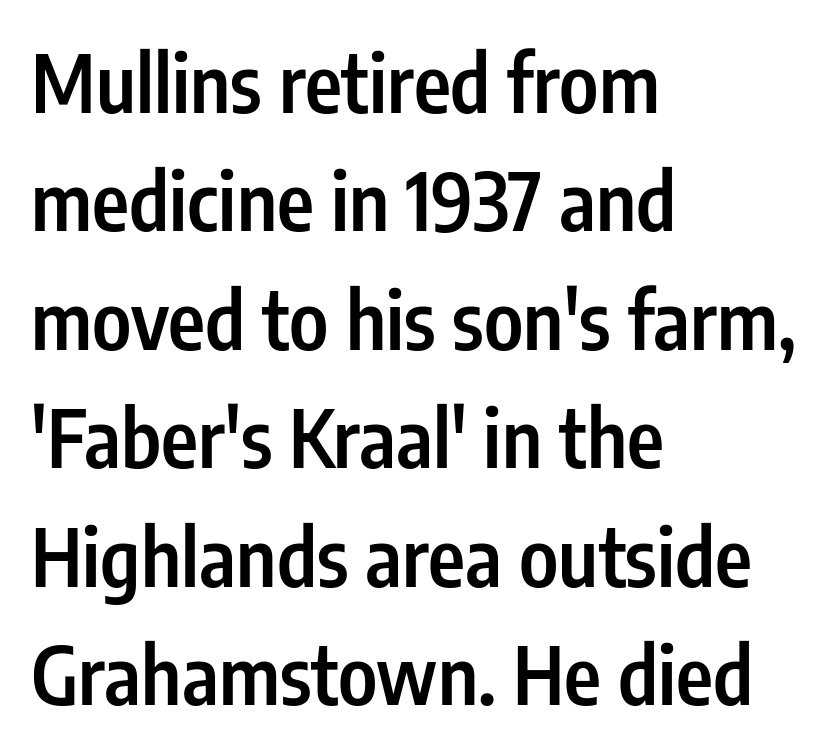
Q: Is the text bold? A: Semi-bold.
Q: Is the text italic (slanted)? A: No, it is upright.
Q: Is the typeface a serif or a sans-serif typeface? A: Sans-serif.
Q: Is the text underlined? A: No.
Q: How is the paragraph aligned? A: Left-aligned.
Q: Is the spacing between letters normal or unusually wide? A: Normal.
Q: Is the spacing between lines tight, normal or loose? A: Normal.
Q: Width (condensed, normal, or wide)? A: Condensed.
Q: Stroke contrast? A: Low.
Q: x-height? A: Medium.
Q: Monospaced? A: No.
